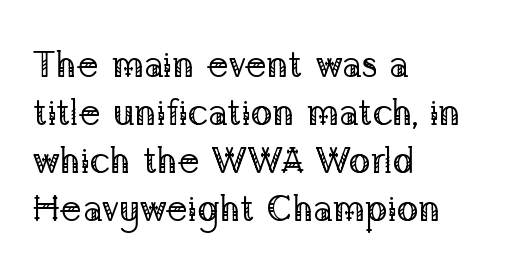
{"serif": "yes", "italic": "no", "bold": "no", "weight": "regular", "width": "normal", "stroke_contrast": "low", "x_height": "medium", "monospaced": "no", "underline": "no", "align": "left", "line_spacing": "normal", "line_spacing_ratio": 1.3, "letter_spacing": "normal", "letter_spacing_em": 0.0, "glyph_px": 37}
